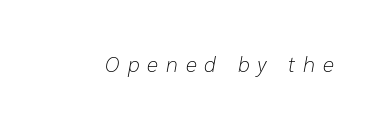
{"italic": "yes", "lean": "right", "slant_degrees": 10, "bold": "no", "underline": "no", "letter_spacing": "wide", "letter_spacing_em": 0.36, "glyph_px": 22}
